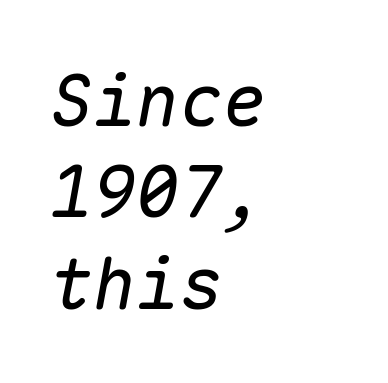
Q: Is the text bold? A: No.
Q: Is the text italic (slanted)? A: Yes, it leans right by about 10 degrees.
Q: Is the text underlined? A: No.
Q: How is the paragraph aligned? A: Left-aligned.
Q: Is the spacing between letters normal or unusually wide? A: Normal.
Q: Is the spacing between lines tight, normal or loose? A: Normal.
Q: Width (condensed, normal, or wide)? A: Normal.
Q: Stroke contrast? A: Low.
Q: x-height? A: Medium.
Q: Monospaced? A: Yes.
